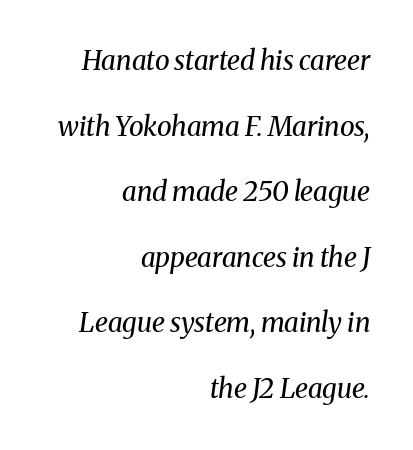
Q: Is the text bold? A: No.
Q: Is the text italic (slanted)? A: Yes, it leans right by about 8 degrees.
Q: Is the text underlined? A: No.
Q: How is the paragraph aligned? A: Right-aligned.
Q: Is the spacing between letters normal or unusually wide? A: Normal.
Q: Is the spacing between lines tight, normal or loose? A: Loose.
